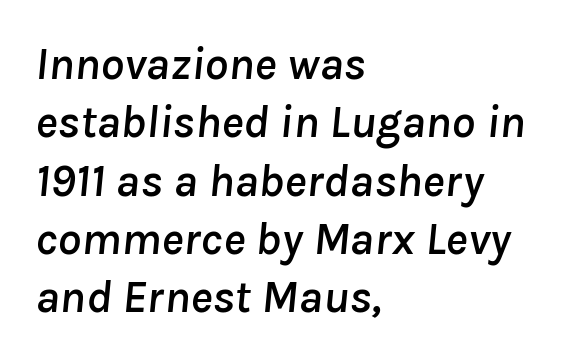
{"italic": "yes", "lean": "right", "slant_degrees": 8, "width": "normal", "stroke_contrast": "low", "x_height": "medium", "monospaced": "no", "underline": "no", "align": "left", "line_spacing_ratio": 1.24, "letter_spacing": "normal", "letter_spacing_em": 0.0, "glyph_px": 47}
